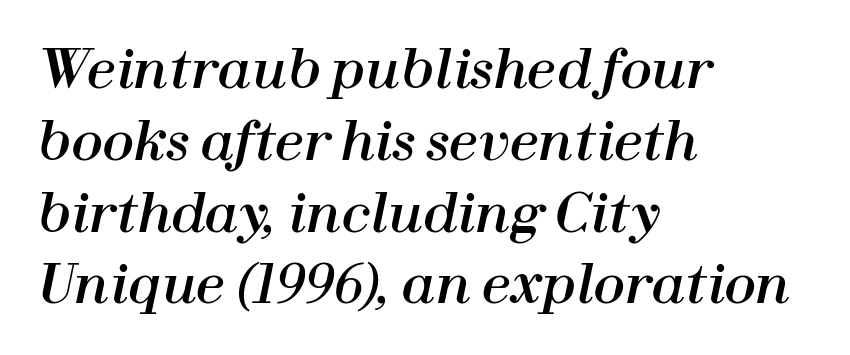
{"italic": "yes", "lean": "right", "slant_degrees": 12, "width": "normal", "stroke_contrast": "high", "x_height": "medium", "monospaced": "no", "underline": "no", "align": "left", "line_spacing": "normal", "line_spacing_ratio": 1.38, "letter_spacing": "normal", "letter_spacing_em": 0.0, "glyph_px": 52}
